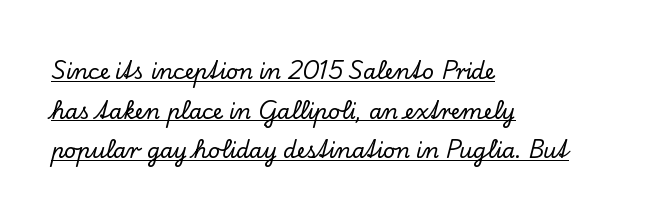
The image shows 21 px text type; set left-aligned, line spacing 1.89x, normal letter spacing, underlined.
